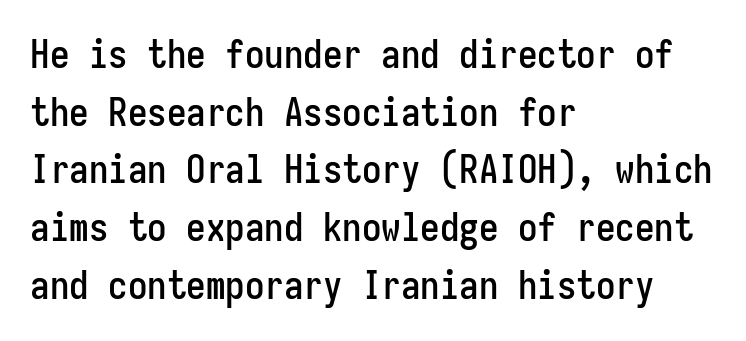
Descenders are the only things crossing below the line. Every stem runs plumb, perpendicular to the baseline. In terms of letterspacing, this is plain default setting. Check where the strokes stop: nothing finishes them off — pure sans. The paragraph has a hard left edge and a soft right edge. Think of a typewriter: that constant character pitch is what you see here.
